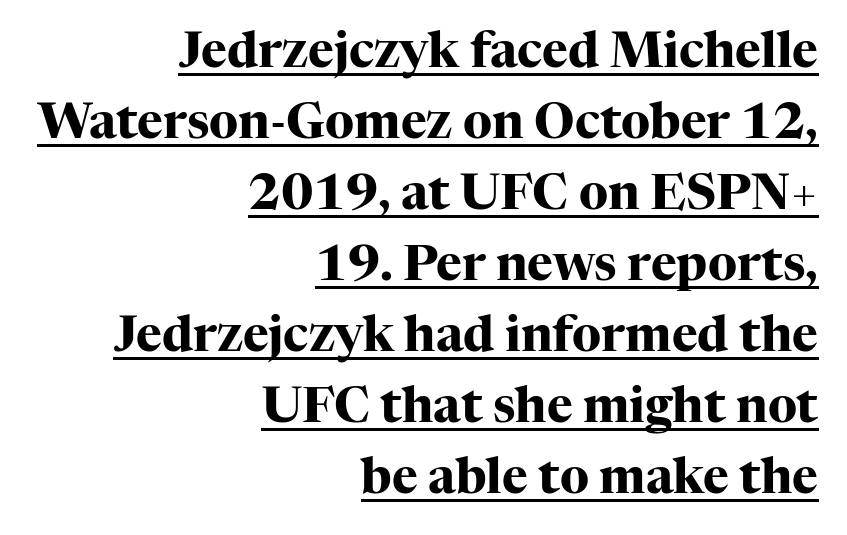
Q: Is the text bold? A: Yes.
Q: Is the text italic (slanted)? A: No, it is upright.
Q: Is the typeface a serif or a sans-serif typeface? A: Serif.
Q: Is the text underlined? A: Yes.
Q: How is the paragraph aligned? A: Right-aligned.
Q: Is the spacing between letters normal or unusually wide? A: Normal.
Q: Is the spacing between lines tight, normal or loose? A: Normal.
Q: Width (condensed, normal, or wide)? A: Normal.
Q: Stroke contrast? A: High.
Q: x-height? A: Medium.
Q: Monospaced? A: No.
